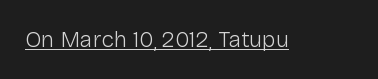
Students, observe the line beneath the letters — that is underlining. You can tell it's not italic because the verticals are truly vertical. Stems here are at most as thick as an everyday book face. Between one letter and the next there's only the usual sliver of space.
